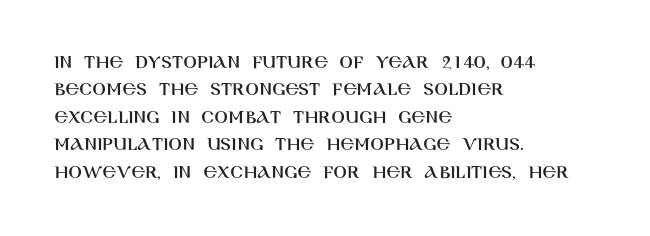
{"italic": "no", "underline": "no", "align": "left", "line_spacing": "normal", "line_spacing_ratio": 1.37, "letter_spacing": "normal", "letter_spacing_em": 0.0, "glyph_px": 20}
